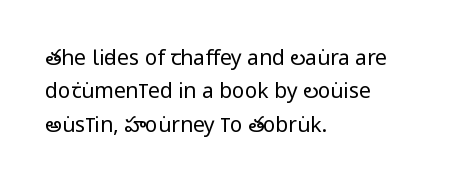
How would I describe the line gaps? Plain and ordinary. Weight: in the light-to-regular range. The type is set solid horizontally, with unmodified tracking. The lines are quadded left.
